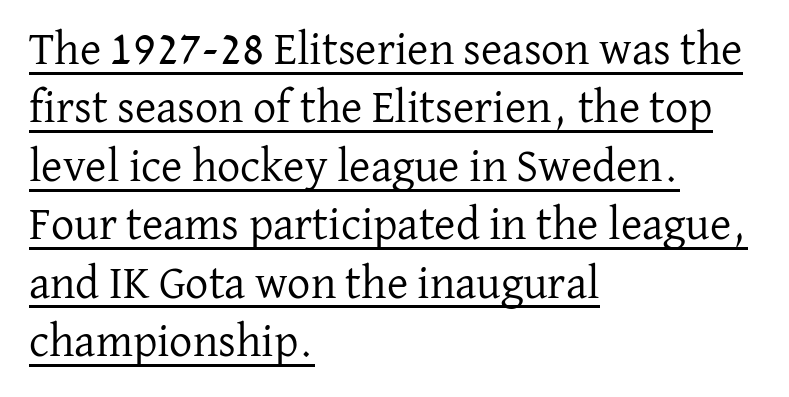
You can tell from the footed stems that serif type was used. Does the leading feel generous? No, just average. Each line of the rendering has a horizontal stroke beneath the glyphs. Line starts are locked; line ends wander.
